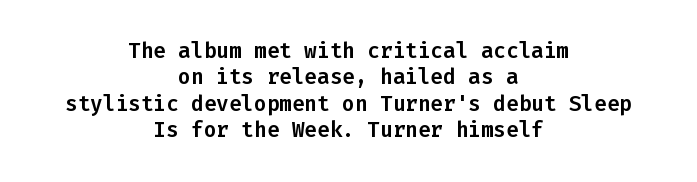
The image shows 21 px text type, upright; set centered, normal line spacing (1.26x), normal letter spacing, not underlined.
